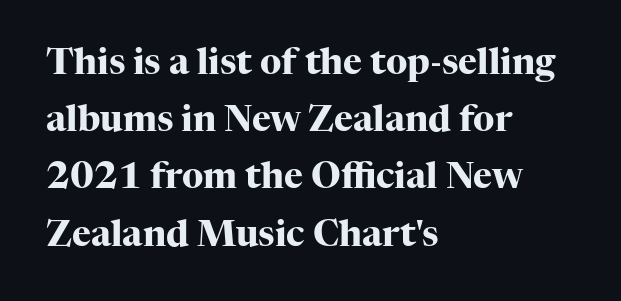
{"serif": "yes", "italic": "no", "bold": "yes", "weight": "heavy", "width": "normal", "stroke_contrast": "high", "x_height": "medium", "monospaced": "no", "underline": "no", "align": "left", "line_spacing": "normal", "line_spacing_ratio": 1.59, "letter_spacing": "normal", "letter_spacing_em": 0.0, "glyph_px": 36}
